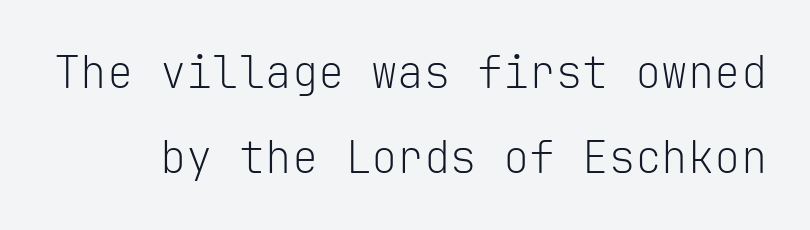
Q: Is the text bold? A: No.
Q: Is the text italic (slanted)? A: No, it is upright.
Q: Is the typeface a serif or a sans-serif typeface? A: Sans-serif.
Q: Is the text underlined? A: No.
Q: Is the spacing between letters normal or unusually wide? A: Normal.
Q: Is the spacing between lines tight, normal or loose? A: Loose.
Q: Width (condensed, normal, or wide)? A: Normal.
Q: Stroke contrast? A: Low.
Q: x-height? A: Medium.
Q: Monospaced? A: Yes.
